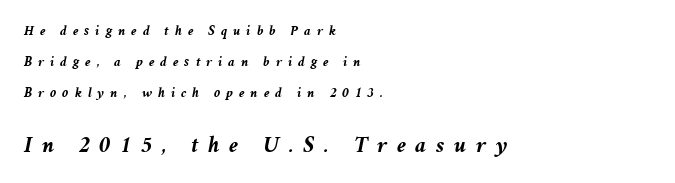
Characters are canted at an angle relative to the baseline's perpendicular. Caption: expanded tracking, letters set apart. Bold? Absolutely — the strokes are thick and heavy. The more generous point size was reserved for the lower chunk. Casual observation: everything's shoved over to the left. The space directly below the letters is spotless.
